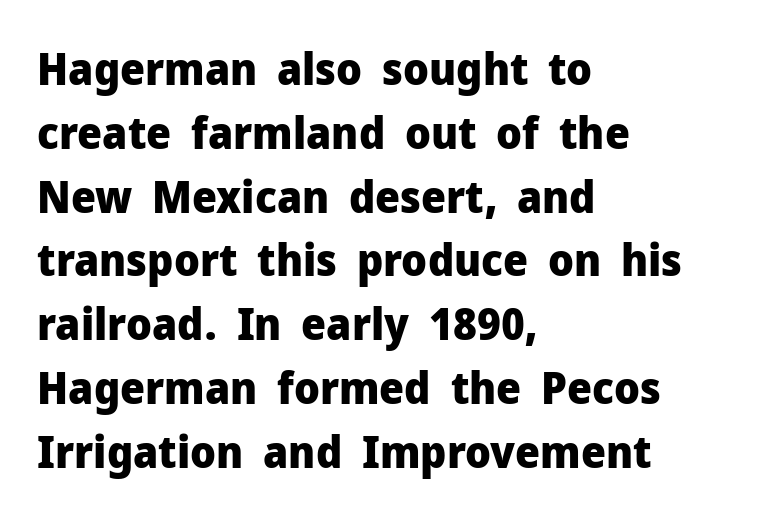
{"serif": "no", "italic": "no", "bold": "yes", "weight": "heavy", "width": "normal", "stroke_contrast": "low", "x_height": "medium", "monospaced": "no", "underline": "no", "align": "left", "line_spacing": "normal", "line_spacing_ratio": 1.45, "letter_spacing": "normal", "letter_spacing_em": 0.0, "glyph_px": 44}
